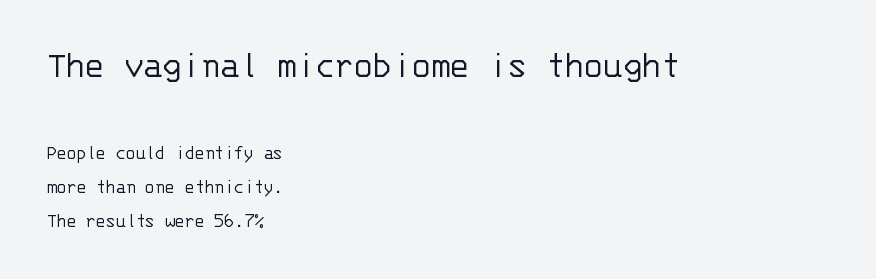
The image shows 39 px light sans-serif type, upright, monospaced; set left-aligned, normal line spacing (1.69x), normal letter spacing, not underlined; the first (top) block is 1.95x larger; low stroke contrast and a large x-height.
